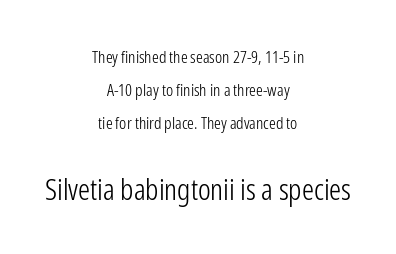
Q: Is the text bold? A: No.
Q: Is the text italic (slanted)? A: No, it is upright.
Q: Is the typeface a serif or a sans-serif typeface? A: Sans-serif.
Q: Is the text underlined? A: No.
Q: How is the paragraph aligned? A: Centered.
Q: Is the spacing between letters normal or unusually wide? A: Normal.
Q: Is the spacing between lines tight, normal or loose? A: Loose.
Q: Which block of text is set in a larger size, the first (top) or the second (bottom)? A: The second (bottom) one.
Q: Width (condensed, normal, or wide)? A: Condensed.
Q: Stroke contrast? A: Low.
Q: x-height? A: Medium.
Q: Monospaced? A: No.
